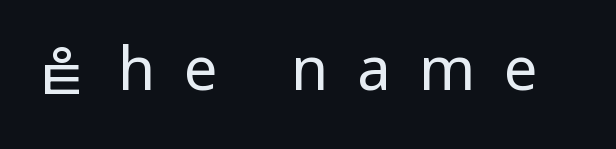
Q: Is the text bold? A: No.
Q: Is the text italic (slanted)? A: No, it is upright.
Q: Is the typeface a serif or a sans-serif typeface? A: Sans-serif.
Q: Is the text underlined? A: No.
Q: Is the spacing between letters normal or unusually wide? A: Unusually wide.
Q: Width (condensed, normal, or wide)? A: Condensed.
Q: Stroke contrast? A: Low.
Q: x-height? A: Large.
Q: Monospaced? A: No.
